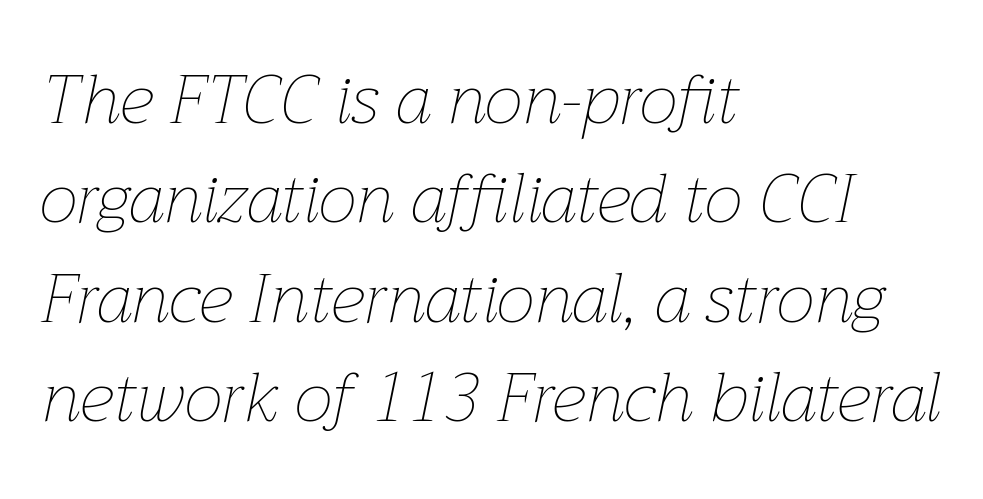
Q: Is the text bold? A: No.
Q: Is the text italic (slanted)? A: Yes, it leans right by about 12 degrees.
Q: Is the text underlined? A: No.
Q: How is the paragraph aligned? A: Left-aligned.
Q: Is the spacing between letters normal or unusually wide? A: Normal.
Q: Is the spacing between lines tight, normal or loose? A: Normal.
Q: Width (condensed, normal, or wide)? A: Normal.
Q: Stroke contrast? A: Low.
Q: x-height? A: Medium.
Q: Monospaced? A: No.
